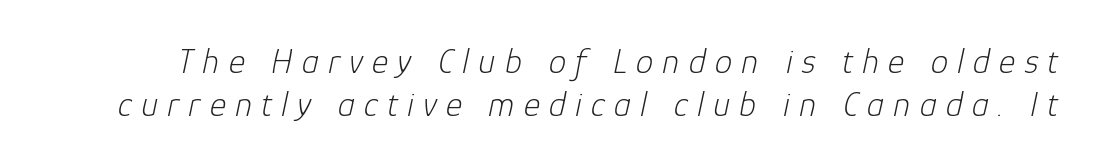
The image shows 35 px light type, italic (leaning right); set line spacing 1.23x, unusually wide letter spacing (+0.26 em), not underlined; low stroke contrast and a medium x-height.
